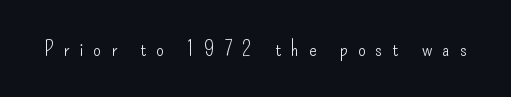
{"italic": "no", "bold": "no", "underline": "no", "letter_spacing": "wide", "letter_spacing_em": 0.45, "glyph_px": 22}
